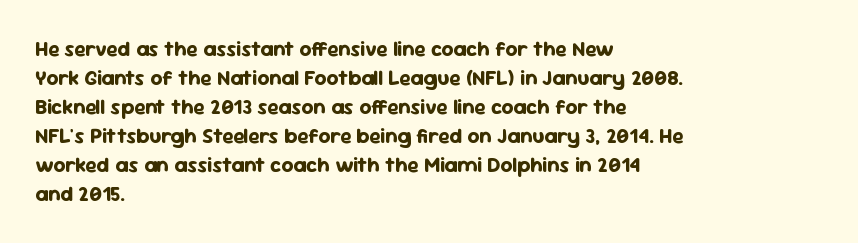
{"italic": "no", "bold": "yes", "underline": "no", "align": "left", "line_spacing": "normal", "line_spacing_ratio": 1.38, "letter_spacing": "normal", "letter_spacing_em": 0.0, "glyph_px": 21}
